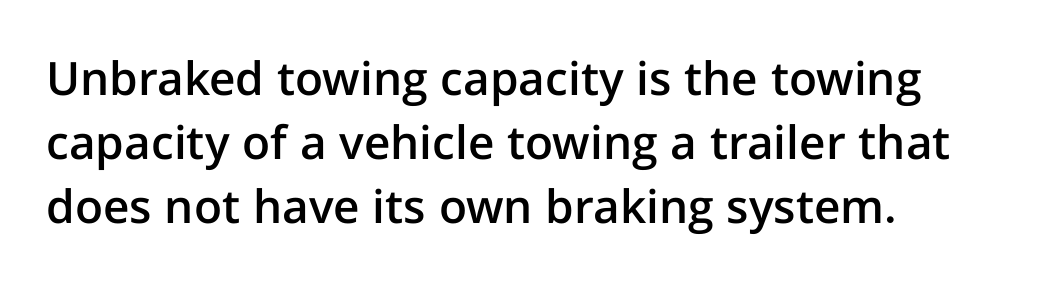
The image shows 46 px semibold sans-serif type, upright; set left-aligned, normal line spacing (1.39x), normal letter spacing, not underlined; low stroke contrast and a medium x-height.
